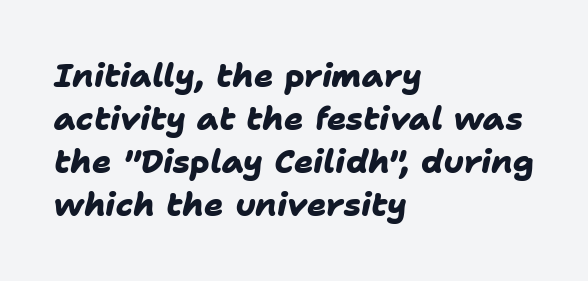
The image shows 32 px heavy sans-serif type; set left-aligned, normal line spacing (1.34x), normal letter spacing, not underlined; low stroke contrast and a medium x-height.
